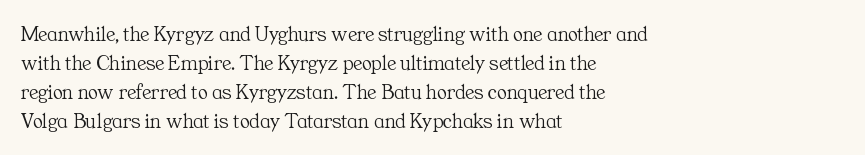
Letters rest on an invisible, unmarked baseline. Heaviness? Minimal to ordinary, like unemphasized prose. The rendering anchors every line to the left-hand side. The line-height multiplier appears to be the usual default.
